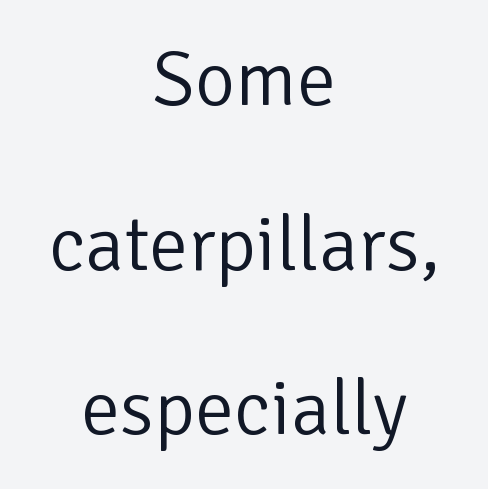
{"serif": "no", "italic": "no", "bold": "no", "weight": "light", "width": "normal", "stroke_contrast": "low", "x_height": "medium", "monospaced": "no", "underline": "no", "align": "center", "line_spacing": "loose", "line_spacing_ratio": 2.11, "letter_spacing": "normal", "letter_spacing_em": 0.0, "glyph_px": 78}
